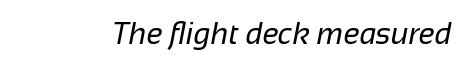
{"serif": "no", "bold": "no", "weight": "regular", "width": "normal", "stroke_contrast": "low", "x_height": "medium", "monospaced": "no", "underline": "no", "letter_spacing": "normal", "letter_spacing_em": 0.0, "glyph_px": 30}
